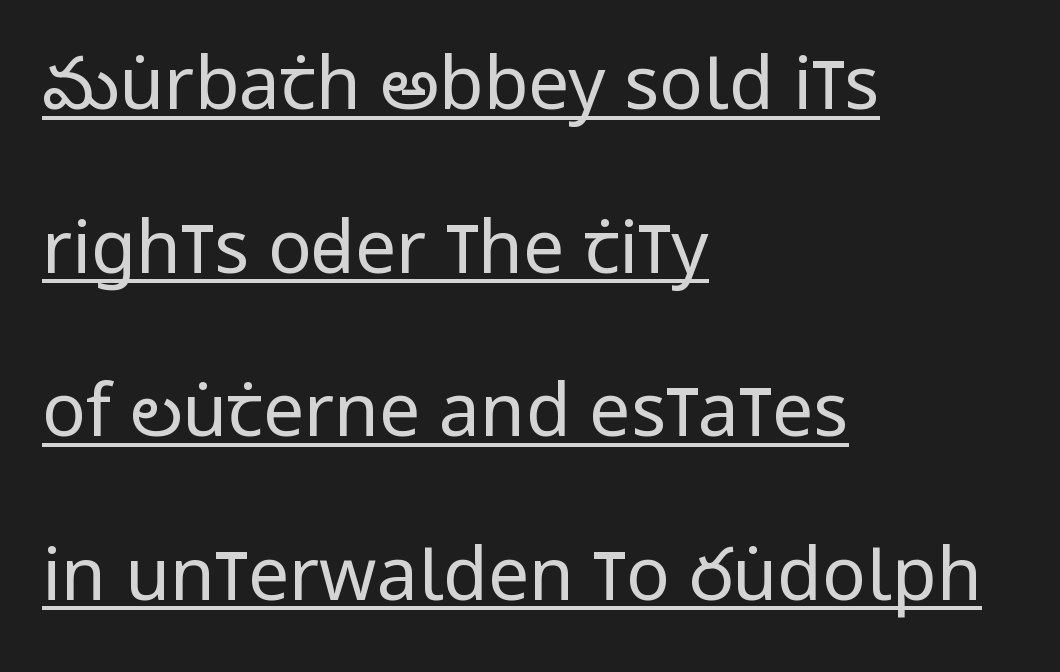
{"serif": "no", "italic": "no", "bold": "no", "weight": "regular", "width": "condensed", "stroke_contrast": "low", "x_height": "large", "monospaced": "no", "underline": "yes", "align": "left", "line_spacing": "loose", "line_spacing_ratio": 2.24, "letter_spacing": "normal", "letter_spacing_em": 0.0, "glyph_px": 73}
